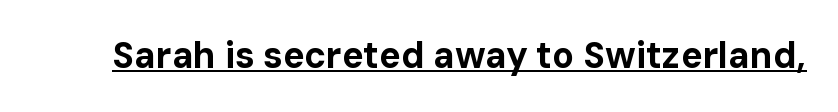
The sample's only ornament is a line tracing under the words. Regarding serifs, this sample does without them. Is the type bold? Yes — the strokes are clearly thick and heavy. The letterforms sit shoulder to shoulder at normal distance. Every character sits straight up, as roman type does.
